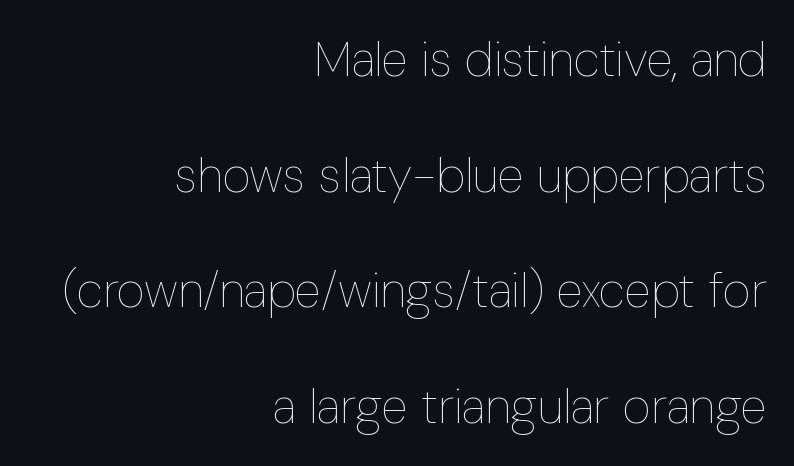
Q: Is the text bold? A: No.
Q: Is the text italic (slanted)? A: No, it is upright.
Q: Is the text underlined? A: No.
Q: How is the paragraph aligned? A: Right-aligned.
Q: Is the spacing between letters normal or unusually wide? A: Normal.
Q: Is the spacing between lines tight, normal or loose? A: Loose.
Q: Width (condensed, normal, or wide)? A: Condensed.
Q: Stroke contrast? A: Low.
Q: x-height? A: Medium.
Q: Monospaced? A: No.
